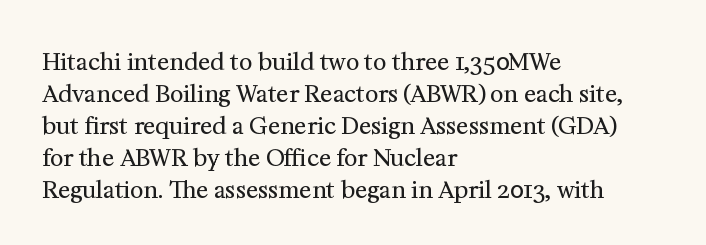
The image shows 23 px text type, upright; set left-aligned, normal line spacing (1.39x), normal letter spacing, not underlined.
